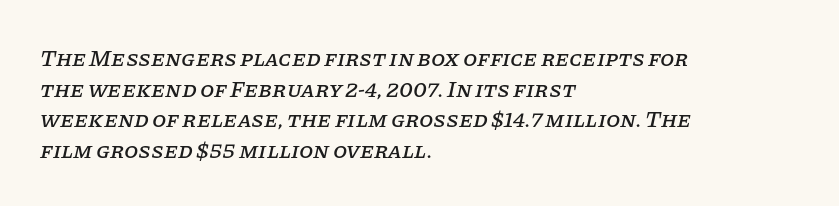
Each new line begins a customary step beneath the previous one. The letterforms sit shoulder to shoulder at normal distance. Rule under the text: the space is simply empty. The letters are slanted; this is an italic face. These lines stack with their left ends in a neat column.
